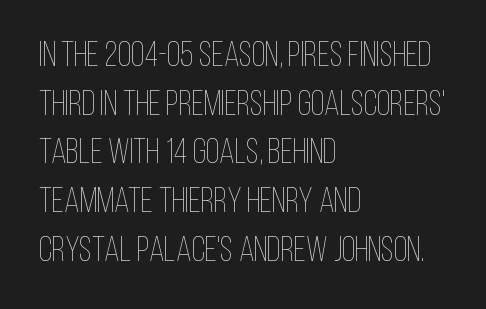
Q: Is the text bold? A: No.
Q: Is the text italic (slanted)? A: No, it is upright.
Q: Is the text underlined? A: No.
Q: How is the paragraph aligned? A: Left-aligned.
Q: Is the spacing between letters normal or unusually wide? A: Normal.
Q: Is the spacing between lines tight, normal or loose? A: Normal.
Q: Width (condensed, normal, or wide)? A: Condensed.
Q: Stroke contrast? A: Low.
Q: x-height? A: Large.
Q: Monospaced? A: No.
